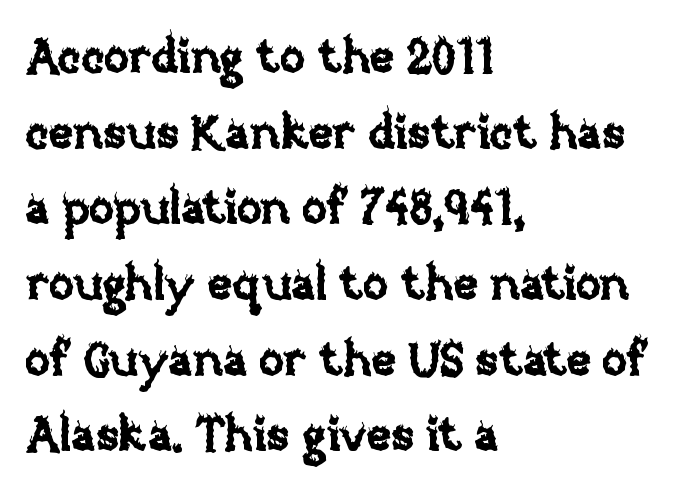
The image shows 47 px text type, upright; set left-aligned, normal line spacing (1.61x), normal letter spacing, not underlined; low stroke contrast and a large x-height.
